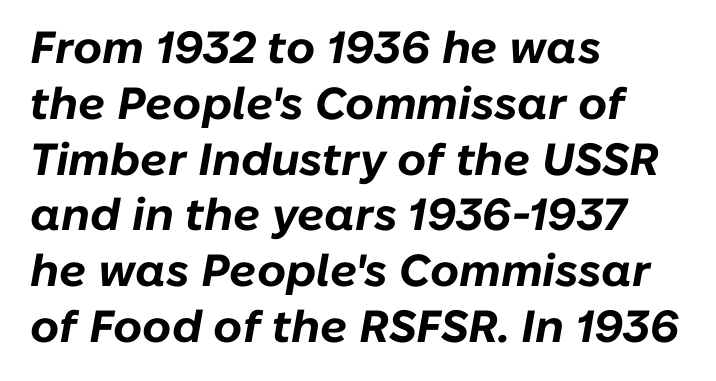
{"italic": "yes", "lean": "right", "slant_degrees": 10, "bold": "yes", "weight": "bold", "width": "normal", "stroke_contrast": "low", "x_height": "medium", "monospaced": "no", "underline": "no", "align": "left", "line_spacing_ratio": 1.24, "letter_spacing": "normal", "letter_spacing_em": 0.0, "glyph_px": 45}
